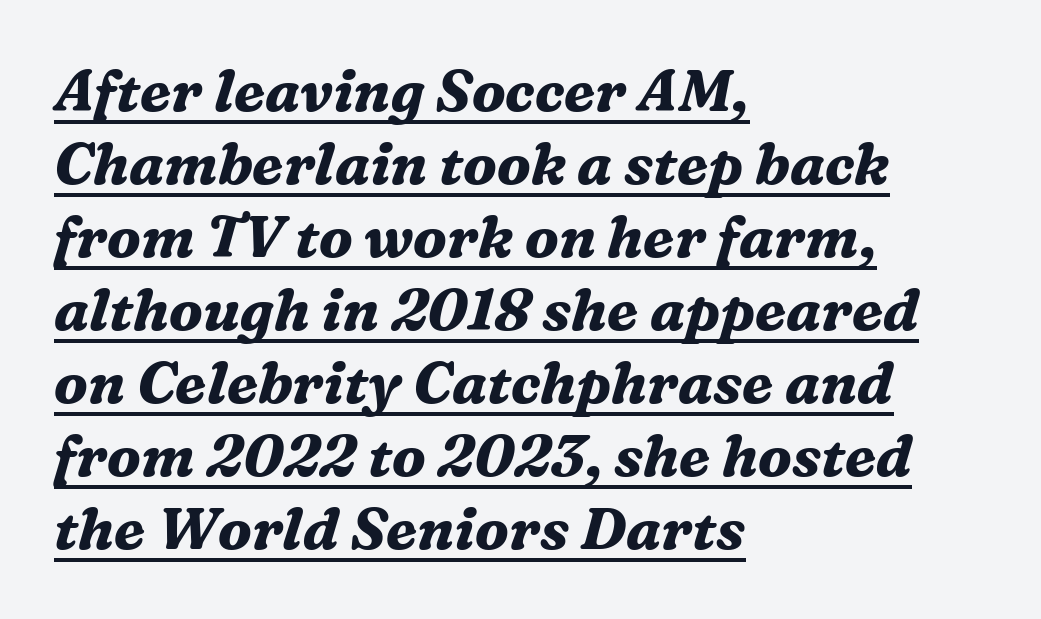
{"serif": "yes", "italic": "yes", "lean": "right", "slant_degrees": 16, "bold": "yes", "weight": "bold", "width": "normal", "stroke_contrast": "medium", "x_height": "medium", "monospaced": "no", "underline": "yes", "align": "left", "line_spacing": "normal", "line_spacing_ratio": 1.26, "letter_spacing": "normal", "letter_spacing_em": 0.0, "glyph_px": 58}
